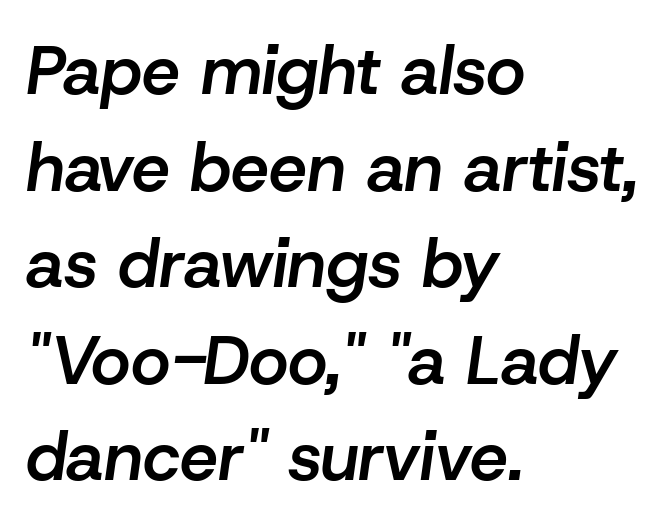
The image shows 68 px semibold type, italic (leaning right); set left-aligned, normal line spacing (1.42x), normal letter spacing, not underlined; low stroke contrast and a medium x-height.
